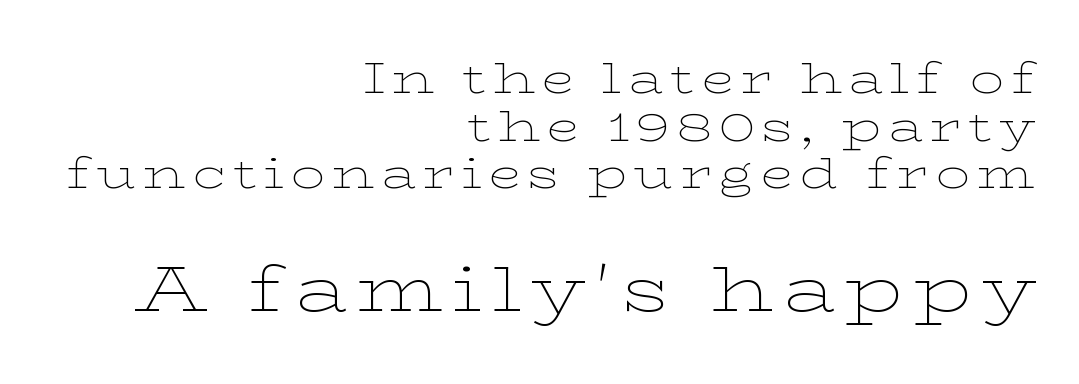
Visually the block forms a straight wall on the right and a jagged coastline on the left. The more generous point size was reserved for the lower chunk. Is there any slant? The stems are plumb. Think of a printed novel: that variable character pitch is what you see here. The letters look calm and open, with moderate or lighter stems.
